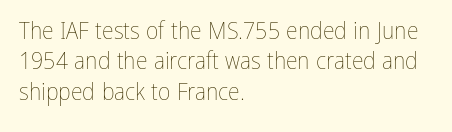
The image shows 24 px text type, upright; set left-aligned, normal line spacing (1.27x), normal letter spacing, not underlined.
